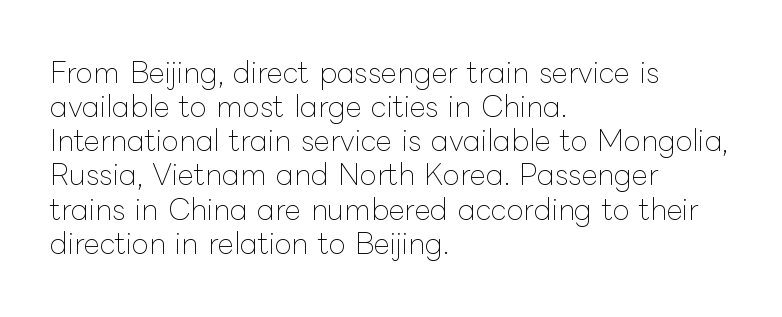
Q: Is the text bold? A: No.
Q: Is the text italic (slanted)? A: No, it is upright.
Q: Is the text underlined? A: No.
Q: How is the paragraph aligned? A: Left-aligned.
Q: Is the spacing between letters normal or unusually wide? A: Normal.
Q: Width (condensed, normal, or wide)? A: Normal.
Q: Stroke contrast? A: Low.
Q: x-height? A: Medium.
Q: Monospaced? A: No.
